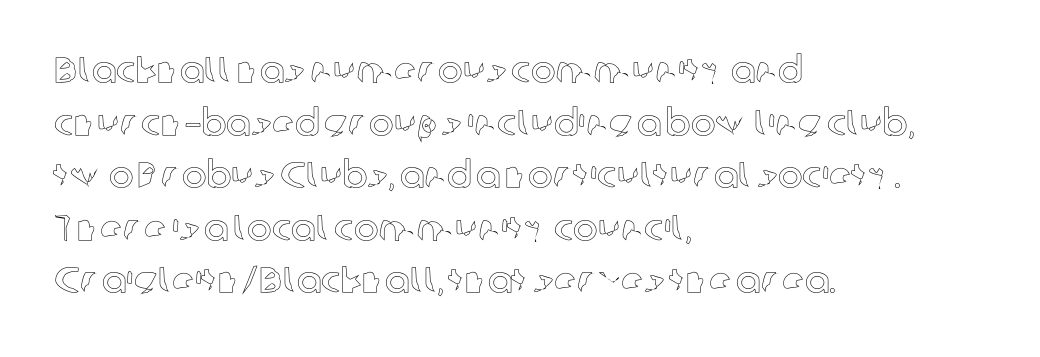
{"italic": "no", "width": "normal", "x_height": "medium", "monospaced": "no", "underline": "no", "align": "left", "line_spacing": "normal", "line_spacing_ratio": 1.42, "letter_spacing": "normal", "letter_spacing_em": 0.0, "glyph_px": 37}
